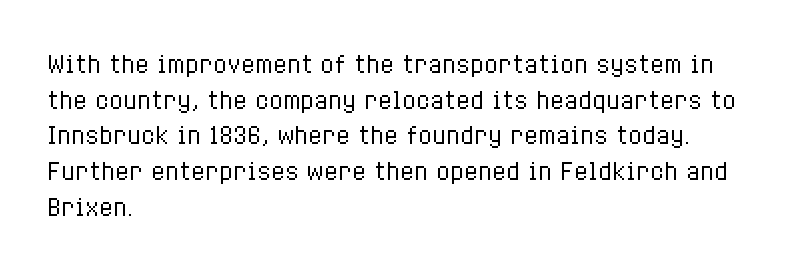
Q: Is the text bold? A: No.
Q: Is the text italic (slanted)? A: No, it is upright.
Q: Is the text underlined? A: No.
Q: How is the paragraph aligned? A: Left-aligned.
Q: Is the spacing between letters normal or unusually wide? A: Normal.
Q: Is the spacing between lines tight, normal or loose? A: Normal.
